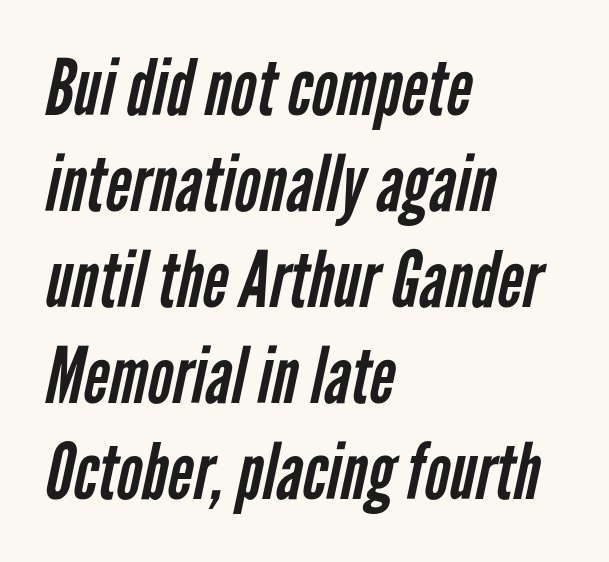
Q: Is the text bold? A: No.
Q: Is the typeface a serif or a sans-serif typeface? A: Sans-serif.
Q: Is the text underlined? A: No.
Q: How is the paragraph aligned? A: Left-aligned.
Q: Is the spacing between letters normal or unusually wide? A: Normal.
Q: Width (condensed, normal, or wide)? A: Condensed.
Q: Stroke contrast? A: Low.
Q: x-height? A: Medium.
Q: Monospaced? A: No.
